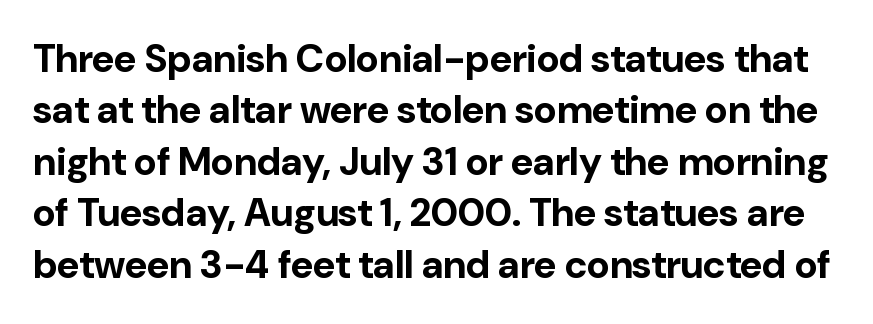
This is sans-serif lettering, the kind often seen on screens and signage. Letters rest on an invisible, unmarked baseline. Plenty of ink on the page — the face is bold. A typesetter would call this proportional, since set widths differ per character. Is the letter spacing exaggerated? No — it looks like the ordinary default. These lines sit exactly where default settings would place them.
